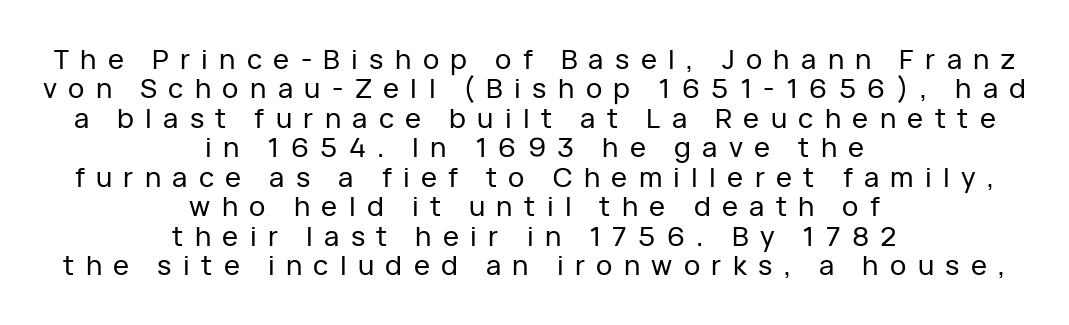
The image shows 27 px text type, upright; set centered, tight line spacing (1.09x), unusually wide letter spacing (+0.42 em), not underlined.
